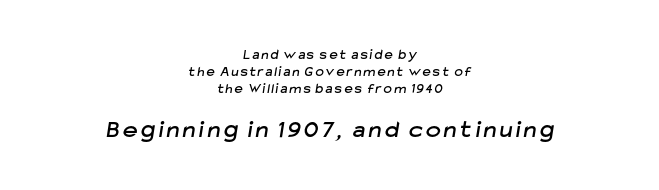
Q: Is the text underlined? A: No.
Q: How is the paragraph aligned? A: Centered.
Q: Which block of text is set in a larger size, the first (top) or the second (bottom)? A: The second (bottom) one.
